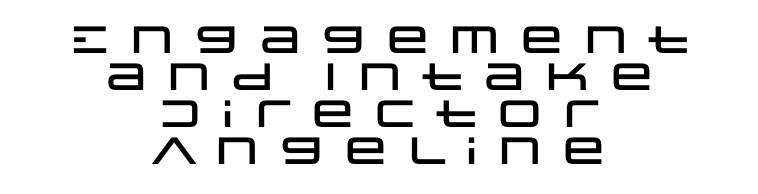
The image shows 38 px wide sans-serif type, upright; set centered, tight line spacing (0.97x), not underlined; low stroke contrast and a large x-height.
